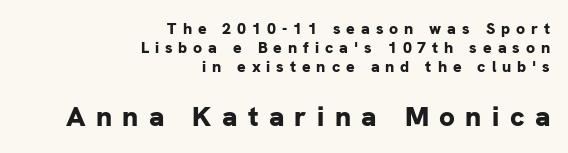
{"serif": "no", "italic": "no", "bold": "yes", "weight": "bold", "width": "normal", "stroke_contrast": "low", "x_height": "medium", "monospaced": "no", "underline": "no", "align": "right", "line_spacing_ratio": 1.2, "letter_spacing": "wide", "letter_spacing_em": 0.37, "larger_block": "second", "size_ratio": 1.75, "glyph_px": 28}
